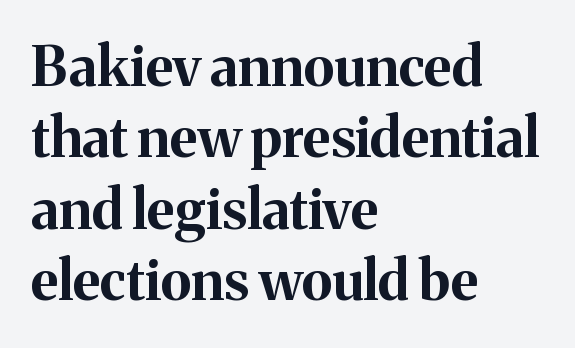
Q: Is the text bold? A: Yes.
Q: Is the text italic (slanted)? A: No, it is upright.
Q: Is the typeface a serif or a sans-serif typeface? A: Serif.
Q: Is the text underlined? A: No.
Q: How is the paragraph aligned? A: Left-aligned.
Q: Is the spacing between letters normal or unusually wide? A: Normal.
Q: Is the spacing between lines tight, normal or loose? A: Normal.
Q: Width (condensed, normal, or wide)? A: Normal.
Q: Stroke contrast? A: Medium.
Q: x-height? A: Medium.
Q: Monospaced? A: No.
